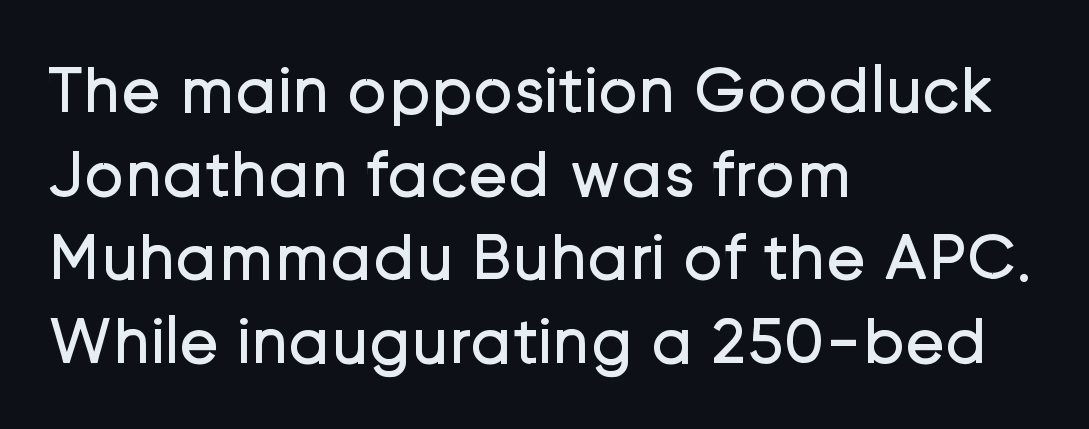
The image shows 67 px regular-weight sans-serif type, upright; set left-aligned, normal line spacing (1.25x), normal letter spacing, not underlined; low stroke contrast and a medium x-height.
